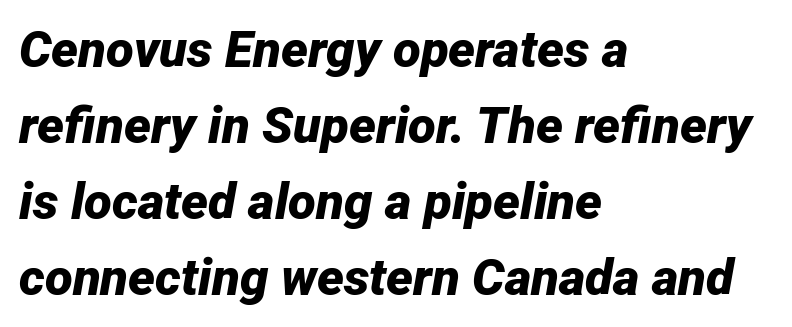
{"italic": "yes", "lean": "right", "slant_degrees": 12, "bold": "yes", "weight": "bold", "width": "normal", "stroke_contrast": "low", "x_height": "medium", "monospaced": "no", "underline": "no", "align": "left", "line_spacing": "normal", "line_spacing_ratio": 1.49, "letter_spacing": "normal", "letter_spacing_em": 0.0, "glyph_px": 51}
